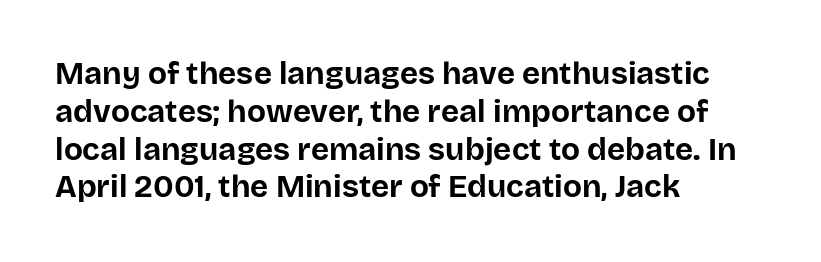
The image shows 31 px bold sans-serif type, upright; set left-aligned, line spacing 1.22x, normal letter spacing, not underlined; low stroke contrast and a large x-height.
